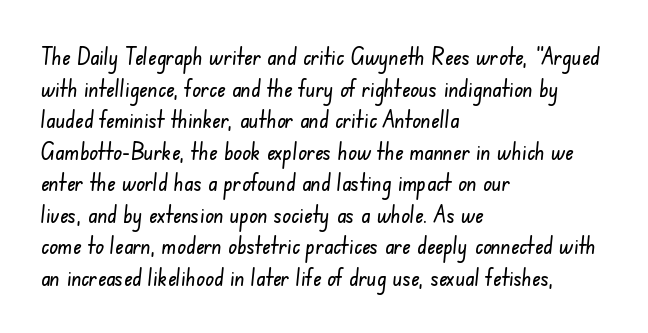
Q: Is the text underlined? A: No.
Q: How is the paragraph aligned? A: Left-aligned.
Q: Is the spacing between letters normal or unusually wide? A: Normal.
Q: Is the spacing between lines tight, normal or loose? A: Normal.
